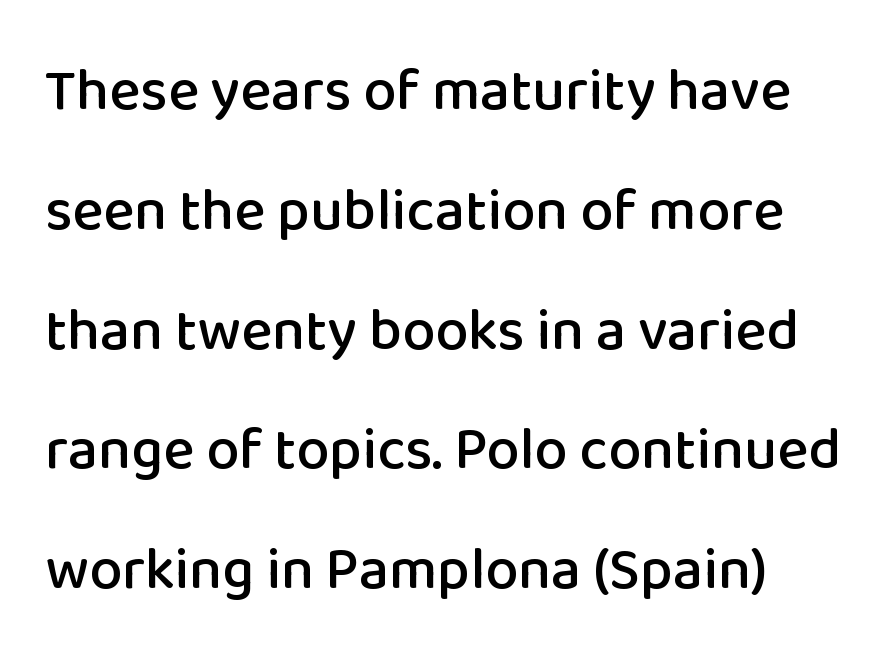
The image shows 59 px sans-serif type, upright; set loose line spacing (2.03x), normal letter spacing, not underlined; low stroke contrast and a medium x-height.
